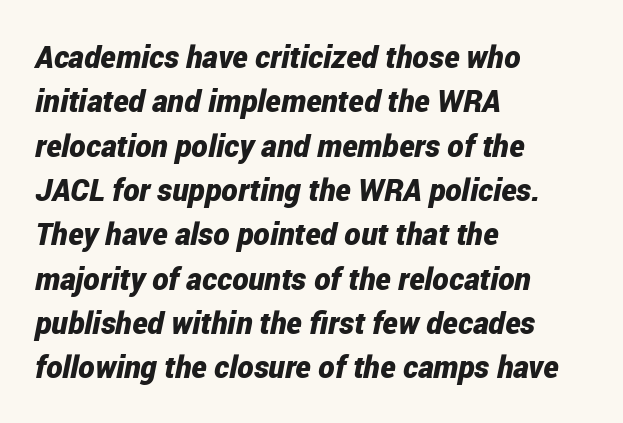
The passage shown is typed in a proportional face where columns would drift. Left-aligned paragraph, ragged on the right. The designer left line spacing at the default. Nothing unusual about the tracking: characters are spaced as the font intends.
